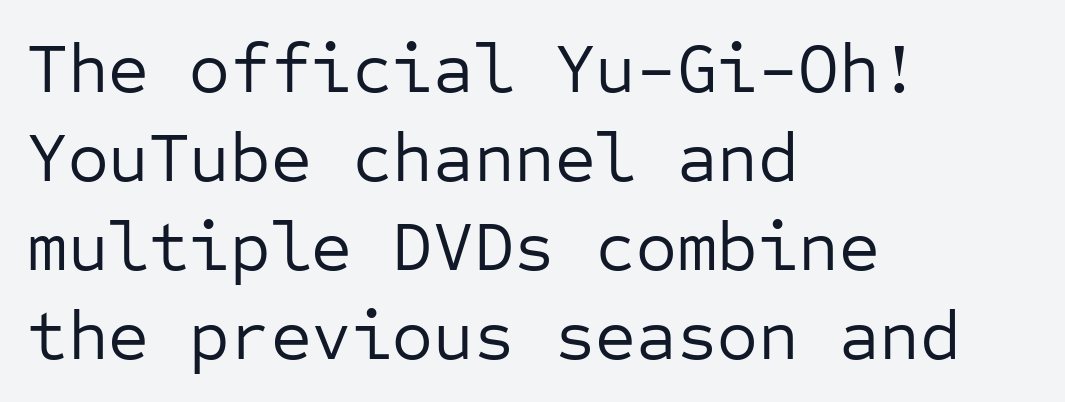
The image shows 70 px regular-weight sans-serif type, upright, monospaced; set left-aligned, normal line spacing (1.27x), normal letter spacing, not underlined; low stroke contrast and a medium x-height.
